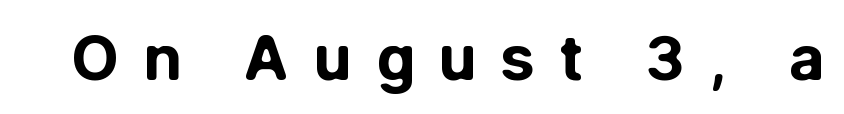
Quick note: not italic, upright. Loose tracking; the words dissolve into strings of separated letters. Plain, unruled lines of type. Emphasis by weight is at full strength: bold. These lines are rendered in a variable-pitch font. The characters display no serif detailing; their extremities are plain.
